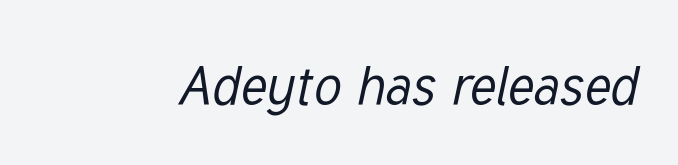
Do the characters align in a grid? No, the font is proportional. Tracking value appears to be zero — textbook default spacing. Italic? Definitely — the glyphs are oblique. Nobody drew a line under any word here. This reads as an unemphasized weight, regular at the heaviest.
